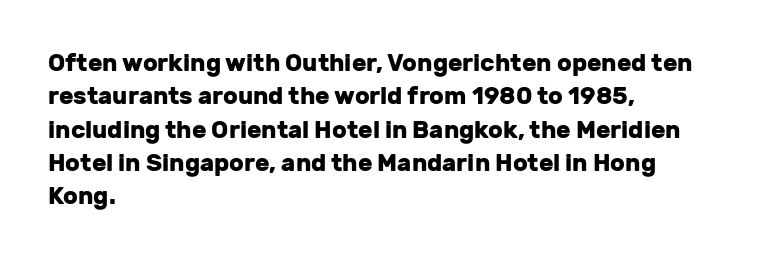
{"italic": "no", "bold": "yes", "underline": "no", "align": "left", "line_spacing": "normal", "line_spacing_ratio": 1.39, "letter_spacing": "normal", "letter_spacing_em": 0.0, "glyph_px": 24}
